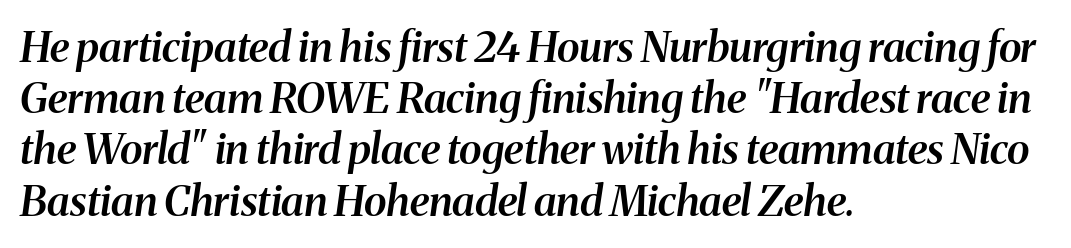
{"serif": "yes", "italic": "yes", "lean": "right", "slant_degrees": 8, "bold": "semi", "weight": "semibold", "width": "normal", "stroke_contrast": "medium", "x_height": "medium", "monospaced": "no", "underline": "no", "align": "left", "line_spacing_ratio": 1.22, "letter_spacing": "normal", "letter_spacing_em": 0.0, "glyph_px": 42}
